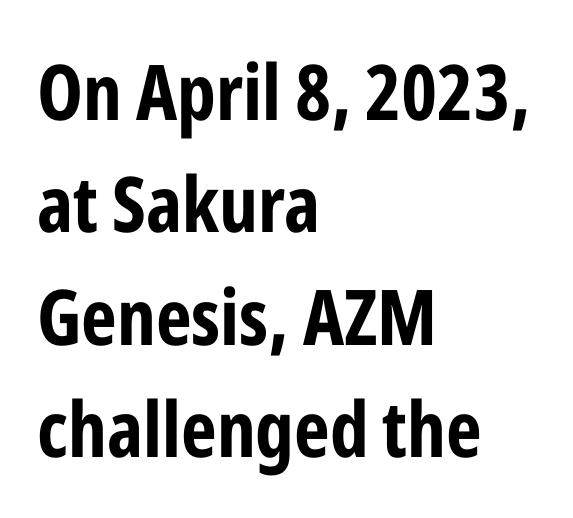
{"serif": "no", "italic": "no", "bold": "yes", "weight": "bold", "width": "condensed", "stroke_contrast": "low", "x_height": "medium", "monospaced": "no", "underline": "no", "align": "left", "line_spacing": "normal", "line_spacing_ratio": 1.46, "letter_spacing": "normal", "letter_spacing_em": 0.0, "glyph_px": 77}
